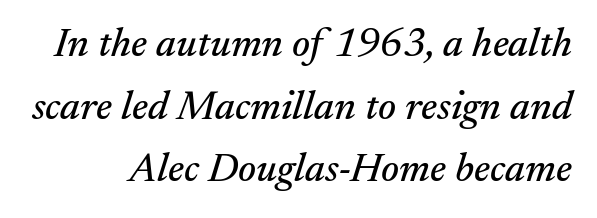
Stroke terminals: seriffed. Here the designer chose a conventional face with non-uniform glyph widths. The baseline area is clear. The designer left line spacing at the default.
